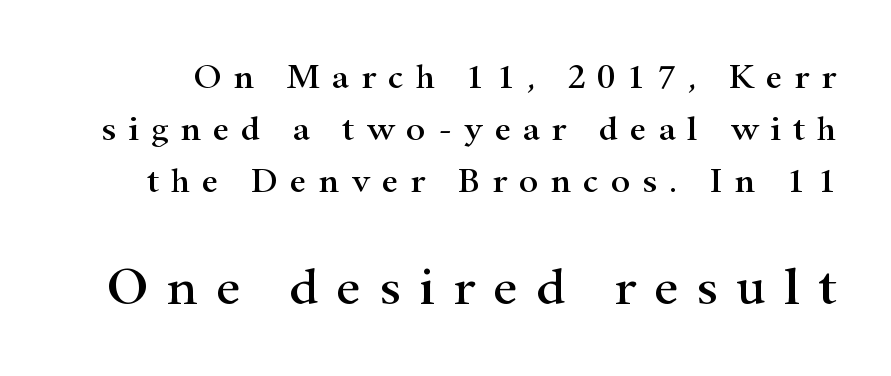
Q: Is the text italic (slanted)? A: No, it is upright.
Q: Is the typeface a serif or a sans-serif typeface? A: Serif.
Q: Is the text underlined? A: No.
Q: Is the spacing between letters normal or unusually wide? A: Unusually wide.
Q: Is the spacing between lines tight, normal or loose? A: Normal.
Q: Which block of text is set in a larger size, the first (top) or the second (bottom)? A: The second (bottom) one.
Q: Width (condensed, normal, or wide)? A: Wide.
Q: Stroke contrast? A: High.
Q: x-height? A: Small.
Q: Monospaced? A: No.
